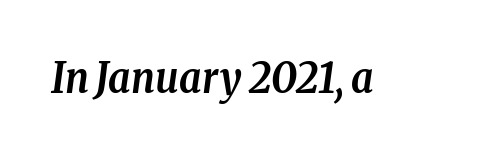
Q: Is the text bold? A: Yes.
Q: Is the text italic (slanted)? A: Yes, it leans right by about 8 degrees.
Q: Is the typeface a serif or a sans-serif typeface? A: Serif.
Q: Is the text underlined? A: No.
Q: Is the spacing between letters normal or unusually wide? A: Normal.
Q: Width (condensed, normal, or wide)? A: Condensed.
Q: Stroke contrast? A: Low.
Q: x-height? A: Medium.
Q: Monospaced? A: No.
